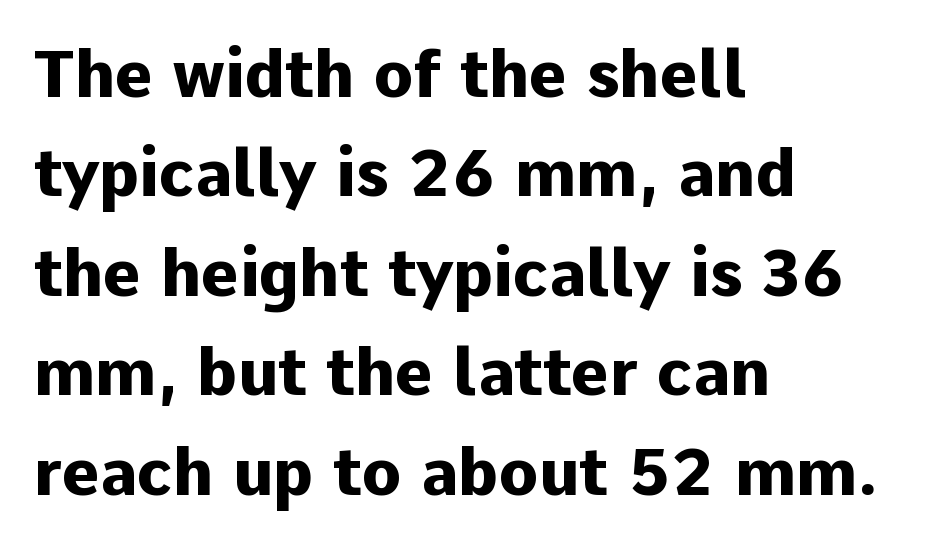
These lines are rendered in a variable-pitch font. Note: no serifs on the glyphs. Line spacing here is normal. The passage shown is not underscored anywhere.
